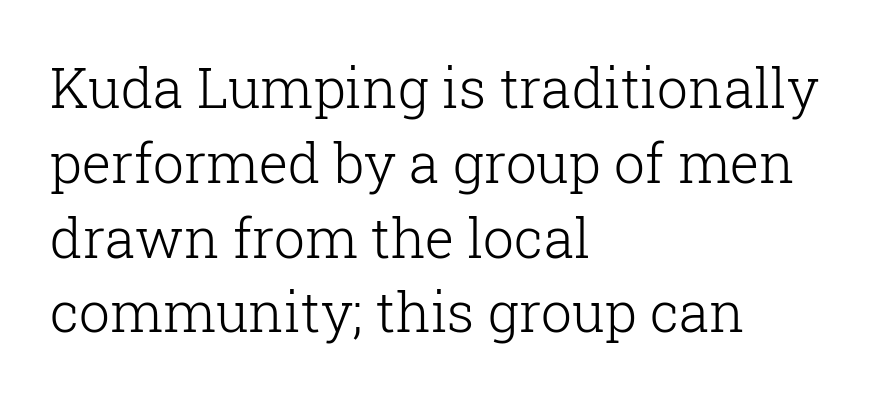
The image shows 55 px light serif type, upright; set left-aligned, normal line spacing (1.36x), normal letter spacing, not underlined; low stroke contrast and a medium x-height.
